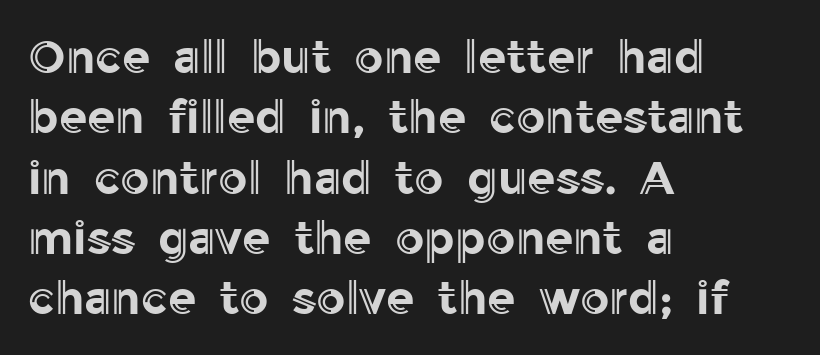
What's the leading like? Ordinary, nothing unusual. A classic flush-left, rag-right setting is used for this passage. Tracking value appears to be zero — textbook default spacing. Proportional: the letters do not fall into vertical columns.
